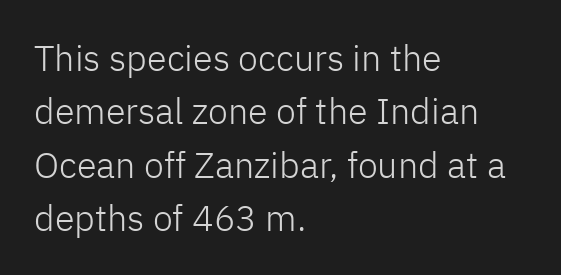
{"serif": "no", "italic": "no", "bold": "no", "weight": "light", "width": "normal", "stroke_contrast": "low", "x_height": "medium", "monospaced": "no", "underline": "no", "align": "left", "line_spacing": "normal", "line_spacing_ratio": 1.48, "letter_spacing": "normal", "letter_spacing_em": 0.0, "glyph_px": 36}
